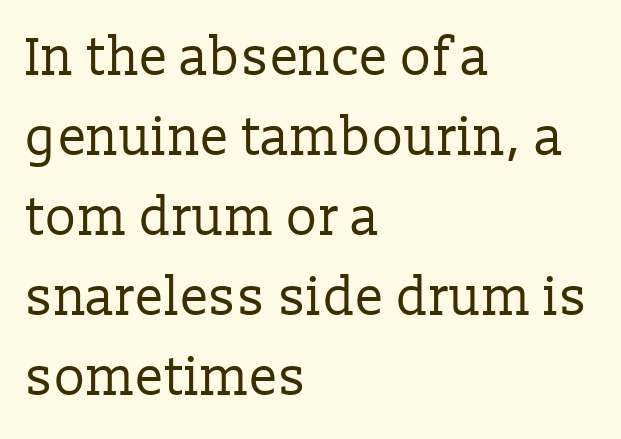
Q: Is the text bold? A: No.
Q: Is the text italic (slanted)? A: No, it is upright.
Q: Is the typeface a serif or a sans-serif typeface? A: Serif.
Q: Is the text underlined? A: No.
Q: How is the paragraph aligned? A: Left-aligned.
Q: Is the spacing between letters normal or unusually wide? A: Normal.
Q: Is the spacing between lines tight, normal or loose? A: Normal.
Q: Width (condensed, normal, or wide)? A: Normal.
Q: Stroke contrast? A: Low.
Q: x-height? A: Medium.
Q: Monospaced? A: No.
